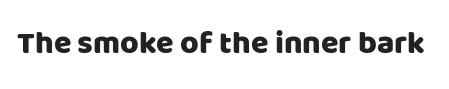
Q: Is the text italic (slanted)? A: No, it is upright.
Q: Is the typeface a serif or a sans-serif typeface? A: Sans-serif.
Q: Is the text underlined? A: No.
Q: Is the spacing between letters normal or unusually wide? A: Normal.
Q: Width (condensed, normal, or wide)? A: Normal.
Q: Stroke contrast? A: Low.
Q: x-height? A: Large.
Q: Monospaced? A: No.
